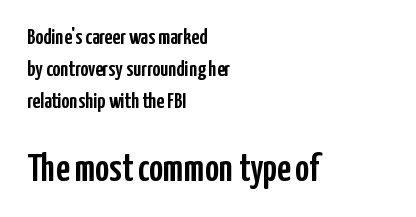
This sample keeps an unexceptional amount of space between lines. The rendering keeps characters at their native spacing. Words float on clear page, feet unadorned. Do the characters align in a grid? No, the font is proportional. Regarding serifs, this sample does without them. Visually, the bottom section dominates because its glyphs are scaled up.
